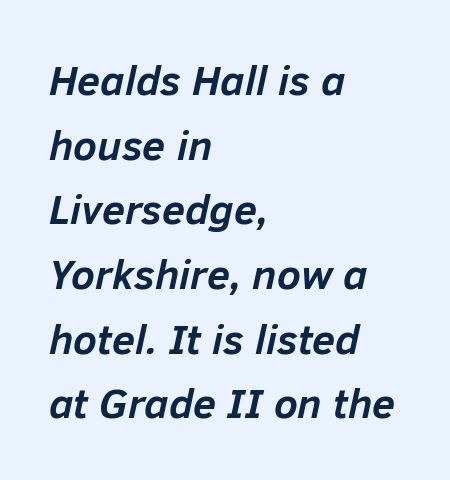
{"italic": "yes", "lean": "right", "slant_degrees": 12, "bold": "yes", "weight": "semibold", "width": "normal", "stroke_contrast": "low", "x_height": "medium", "monospaced": "no", "underline": "no", "align": "left", "line_spacing": "normal", "line_spacing_ratio": 1.54, "letter_spacing": "normal", "letter_spacing_em": 0.0, "glyph_px": 42}
